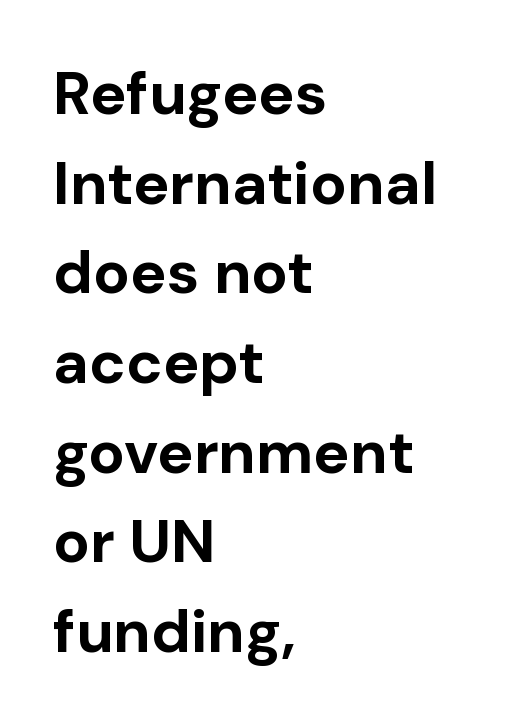
The rendering uses a bold face; every stroke is thick and dark. Spacing verdict: proportional, widths tailored to each character. Evenly set lines give the paragraph a standard silhouette. Tracking value appears to be zero — textbook default spacing.
